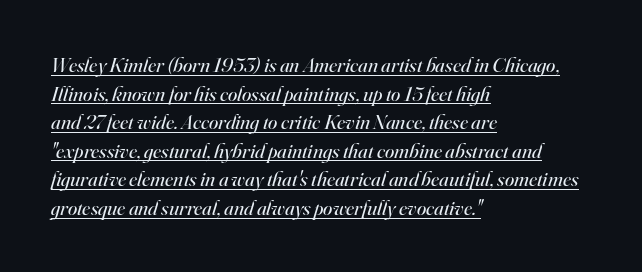
Q: Is the text bold? A: No.
Q: Is the text italic (slanted)? A: Yes, it leans right by about 16 degrees.
Q: Is the text underlined? A: Yes.
Q: How is the paragraph aligned? A: Left-aligned.
Q: Is the spacing between letters normal or unusually wide? A: Normal.
Q: Is the spacing between lines tight, normal or loose? A: Normal.
